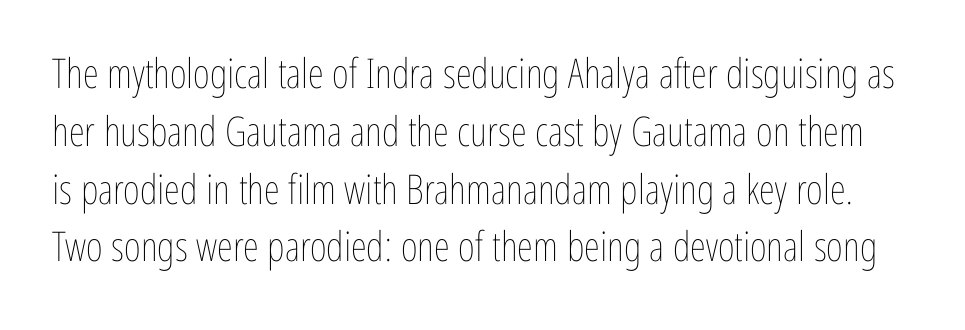
The image shows 41 px thin, condensed type, upright; set normal line spacing (1.41x), normal letter spacing, not underlined; low stroke contrast and a medium x-height.
